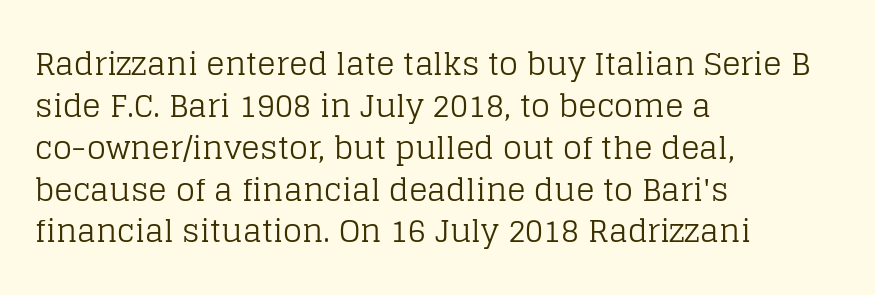
Q: Is the text bold? A: No.
Q: Is the text italic (slanted)? A: No, it is upright.
Q: Is the typeface a serif or a sans-serif typeface? A: Serif.
Q: Is the text underlined? A: No.
Q: How is the paragraph aligned? A: Left-aligned.
Q: Is the spacing between letters normal or unusually wide? A: Normal.
Q: Is the spacing between lines tight, normal or loose? A: Normal.
Q: Width (condensed, normal, or wide)? A: Normal.
Q: Stroke contrast? A: Low.
Q: x-height? A: Large.
Q: Monospaced? A: No.
